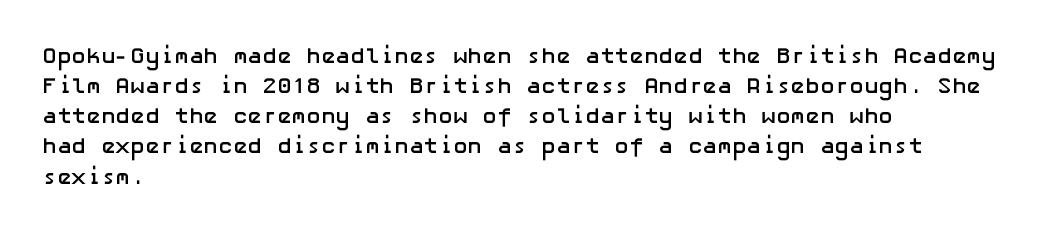
Q: Is the text bold? A: Yes.
Q: Is the text italic (slanted)? A: No, it is upright.
Q: Is the text underlined? A: No.
Q: How is the paragraph aligned? A: Left-aligned.
Q: Is the spacing between letters normal or unusually wide? A: Normal.
Q: Is the spacing between lines tight, normal or loose? A: Normal.
